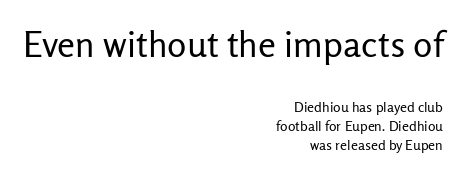
{"serif": "no", "italic": "no", "bold": "no", "weight": "regular", "width": "normal", "stroke_contrast": "low", "x_height": "medium", "monospaced": "no", "underline": "no", "align": "right", "line_spacing": "normal", "line_spacing_ratio": 1.34, "letter_spacing": "normal", "letter_spacing_em": 0.0, "larger_block": "first", "size_ratio": 2.57, "glyph_px": 36}
